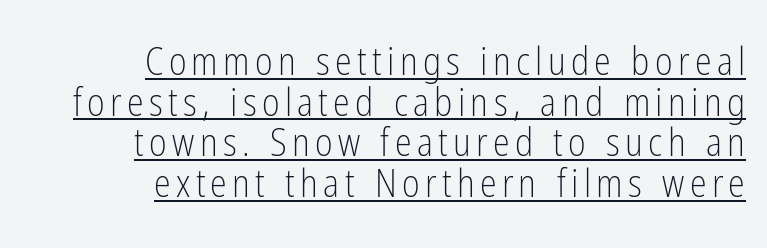
{"serif": "no", "italic": "no", "bold": "no", "weight": "light", "width": "condensed", "stroke_contrast": "low", "x_height": "medium", "monospaced": "no", "underline": "yes", "align": "right", "line_spacing": "tight", "line_spacing_ratio": 1.07, "glyph_px": 38}
